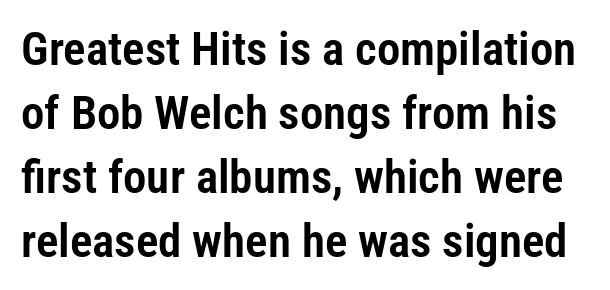
{"serif": "no", "italic": "no", "width": "condensed", "stroke_contrast": "low", "x_height": "medium", "monospaced": "no", "underline": "no", "line_spacing": "normal", "line_spacing_ratio": 1.36, "letter_spacing": "normal", "letter_spacing_em": 0.0, "glyph_px": 47}
